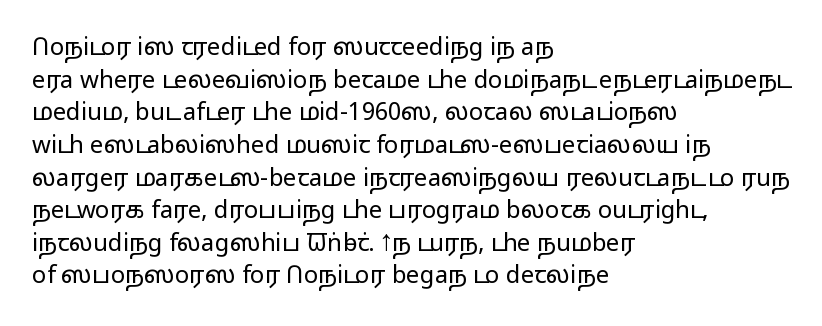
{"italic": "no", "bold": "no", "underline": "no", "align": "left", "line_spacing": "normal", "line_spacing_ratio": 1.36, "letter_spacing": "normal", "letter_spacing_em": 0.0, "glyph_px": 24}
